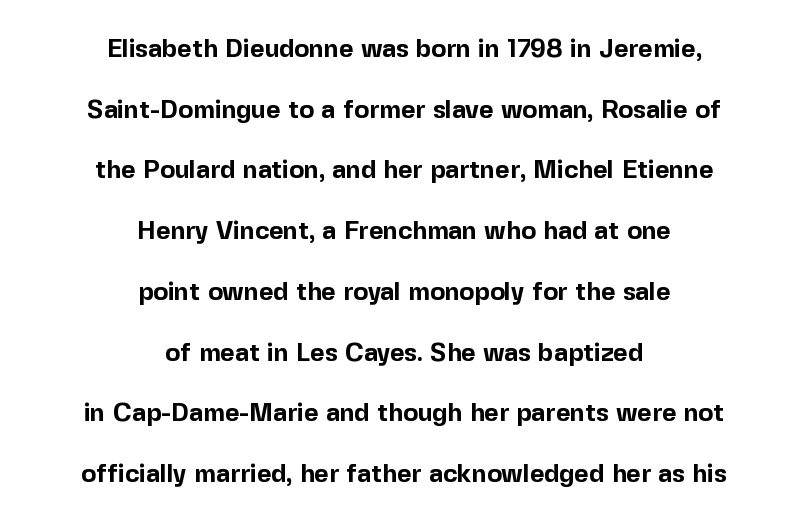
{"italic": "no", "bold": "yes", "underline": "no", "align": "center", "line_spacing": "loose", "line_spacing_ratio": 2.43, "letter_spacing": "normal", "letter_spacing_em": 0.0, "glyph_px": 25}
